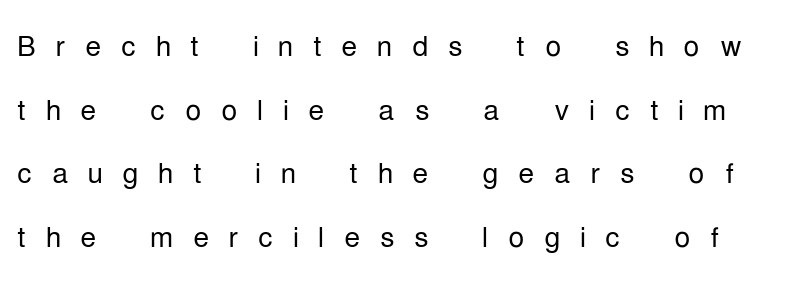
{"serif": "no", "italic": "no", "bold": "no", "weight": "light", "width": "condensed", "stroke_contrast": "low", "x_height": "medium", "monospaced": "no", "underline": "no", "line_spacing": "normal", "line_spacing_ratio": 1.59, "letter_spacing": "wide", "letter_spacing_em": 0.49, "glyph_px": 40}
